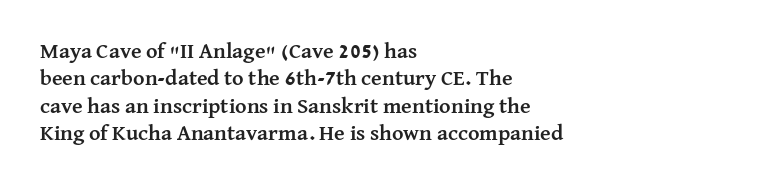
{"italic": "no", "bold": "yes", "underline": "no", "align": "left", "line_spacing": "normal", "line_spacing_ratio": 1.25, "letter_spacing": "normal", "letter_spacing_em": 0.0, "glyph_px": 22}
